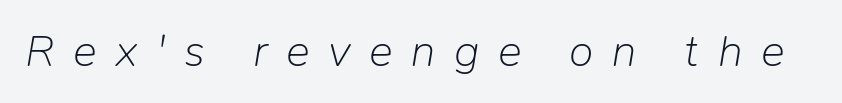
Q: Is the text bold? A: No.
Q: Is the text italic (slanted)? A: Yes, it leans right by about 9 degrees.
Q: Is the text underlined? A: No.
Q: Is the spacing between letters normal or unusually wide? A: Unusually wide.
Q: Width (condensed, normal, or wide)? A: Normal.
Q: Stroke contrast? A: Low.
Q: x-height? A: Medium.
Q: Monospaced? A: No.
